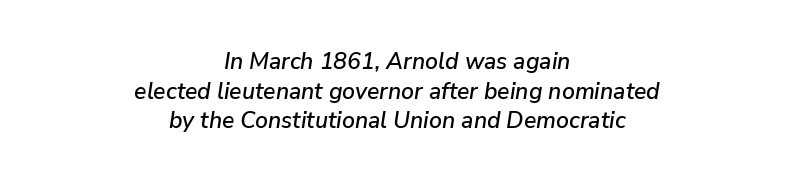
These lines were composed using italics. Words appear dense and cohesive because spacing is normal. The leading is moderate, giving the passage an even texture. Which margin do the lines hug? Neither — every line sits in the middle. Underline: absent.
